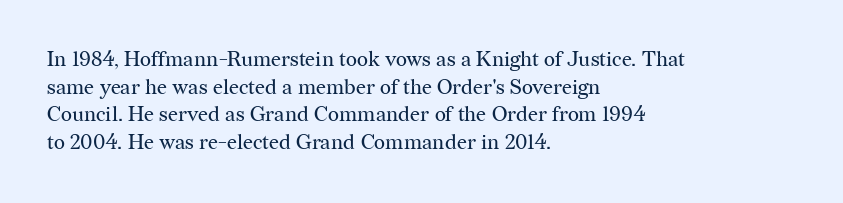
Q: Is the text bold? A: No.
Q: Is the text italic (slanted)? A: No, it is upright.
Q: Is the text underlined? A: No.
Q: How is the paragraph aligned? A: Left-aligned.
Q: Is the spacing between letters normal or unusually wide? A: Normal.
Q: Is the spacing between lines tight, normal or loose? A: Normal.
